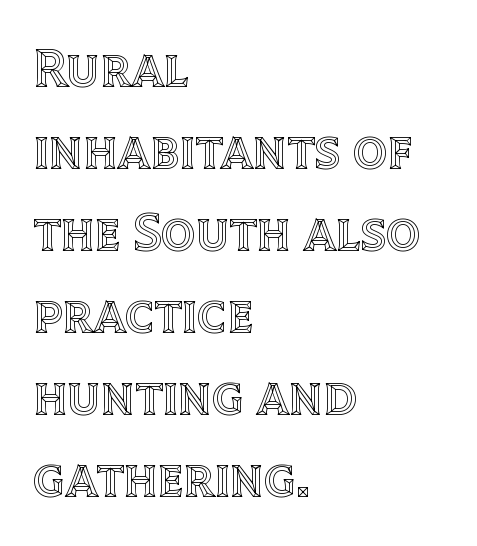
{"italic": "no", "width": "normal", "x_height": "large", "monospaced": "no", "underline": "no", "align": "left", "line_spacing": "normal", "line_spacing_ratio": 1.52, "letter_spacing": "normal", "letter_spacing_em": 0.0, "glyph_px": 54}
